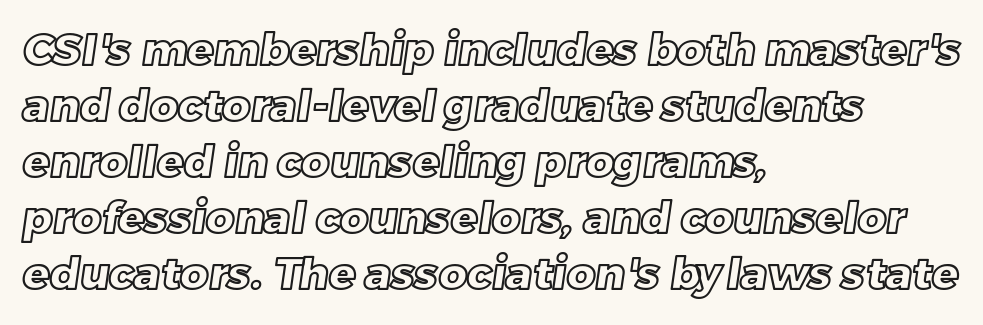
The image shows 44 px text type; set left-aligned, normal line spacing (1.27x), normal letter spacing, not underlined; a large x-height.
